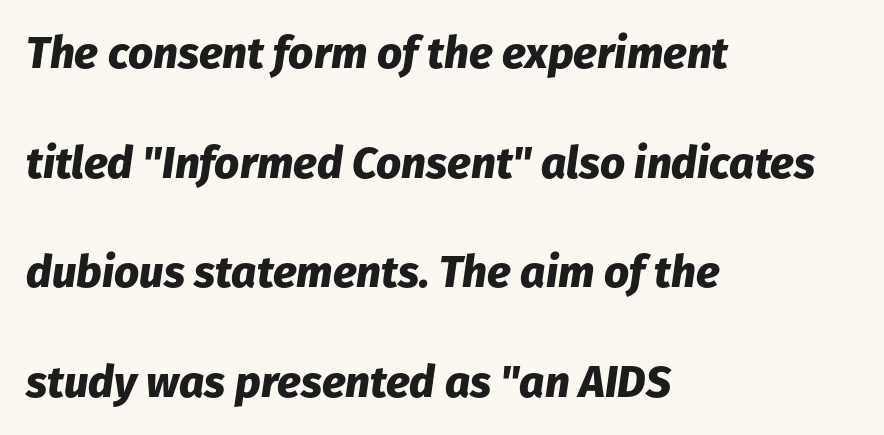
{"italic": "yes", "lean": "right", "slant_degrees": 8, "bold": "yes", "weight": "heavy", "width": "normal", "stroke_contrast": "low", "x_height": "medium", "monospaced": "no", "underline": "no", "align": "left", "line_spacing": "loose", "line_spacing_ratio": 2.49, "letter_spacing": "normal", "letter_spacing_em": 0.0, "glyph_px": 44}
